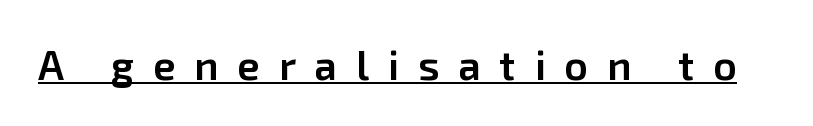
Q: Is the text bold? A: Semi-bold.
Q: Is the text italic (slanted)? A: No, it is upright.
Q: Is the typeface a serif or a sans-serif typeface? A: Sans-serif.
Q: Is the text underlined? A: Yes.
Q: Is the spacing between letters normal or unusually wide? A: Unusually wide.
Q: Width (condensed, normal, or wide)? A: Normal.
Q: Stroke contrast? A: Low.
Q: x-height? A: Medium.
Q: Monospaced? A: No.
